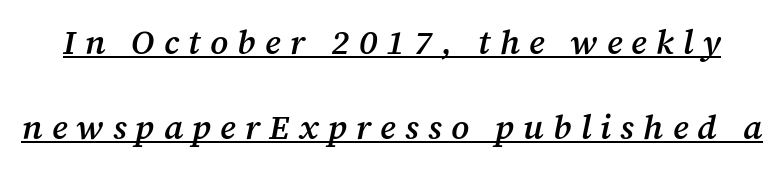
{"serif": "yes", "italic": "yes", "lean": "right", "slant_degrees": 12, "bold": "semi", "weight": "semibold", "width": "normal", "stroke_contrast": "medium", "x_height": "medium", "monospaced": "no", "underline": "yes", "line_spacing": "loose", "line_spacing_ratio": 2.5, "letter_spacing": "wide", "letter_spacing_em": 0.27, "glyph_px": 34}
